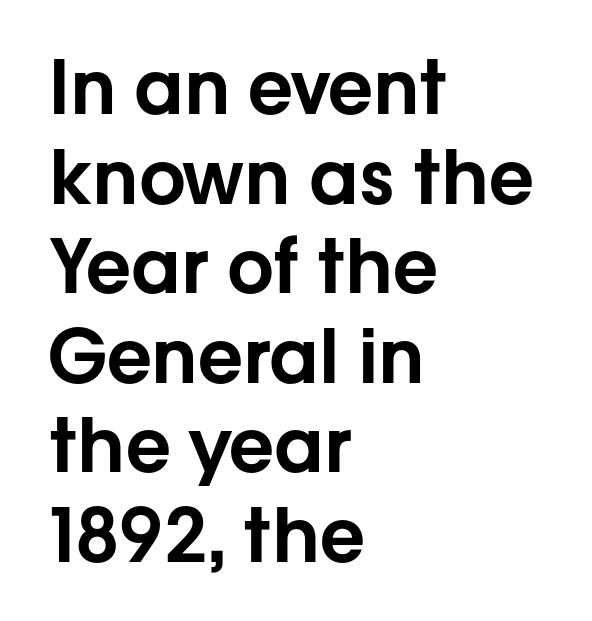
The image shows 74 px sans-serif type, upright; set left-aligned, line spacing 1.21x, normal letter spacing, not underlined; low stroke contrast and a medium x-height.
